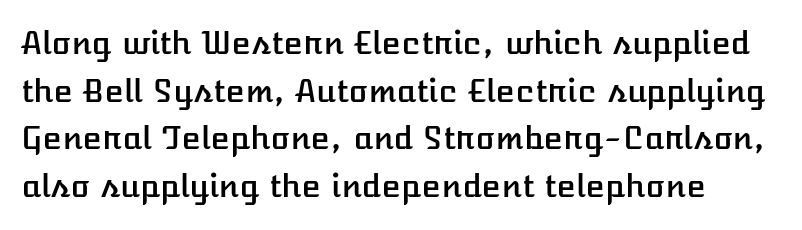
The image shows 32 px text type, upright; set normal line spacing (1.49x), normal letter spacing, not underlined; low stroke contrast and a medium x-height.
